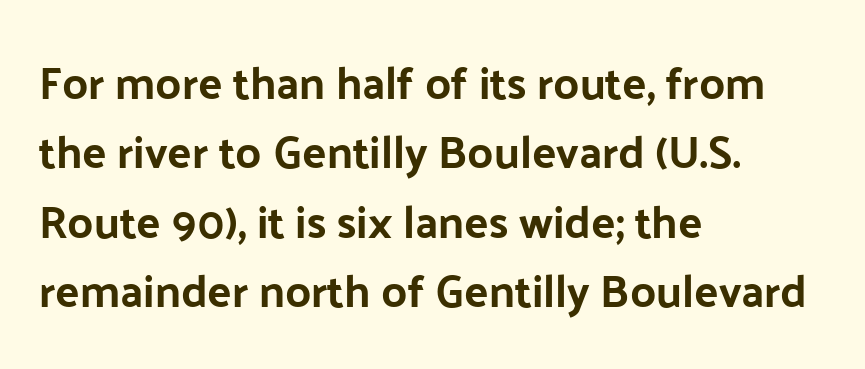
Compared with typical body copy, the letter spacing here is the same. A student would call this left alignment; a typographer would say flush left, rag right. The typeface chosen for these lines omits serifs. In terms of posture, this sample is upright.
